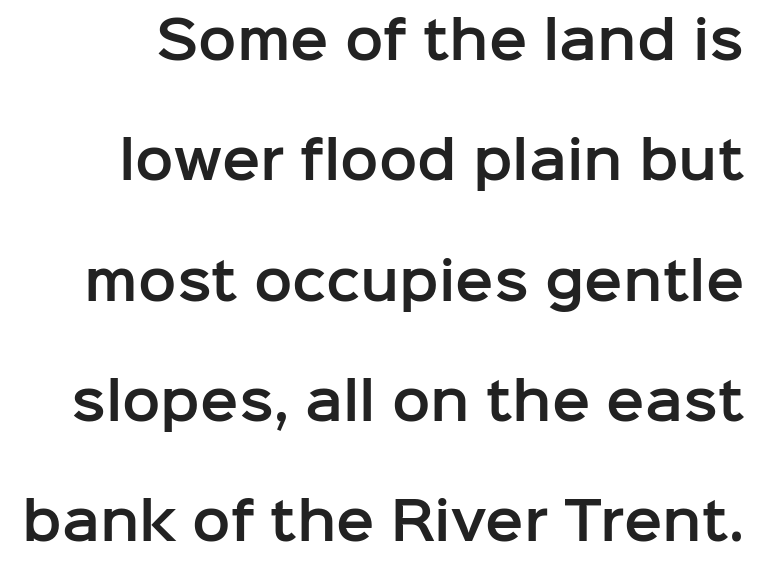
{"serif": "no", "italic": "no", "width": "normal", "stroke_contrast": "low", "x_height": "medium", "monospaced": "no", "underline": "no", "line_spacing": "loose", "line_spacing_ratio": 2.36, "letter_spacing": "normal", "letter_spacing_em": 0.0, "glyph_px": 51}
